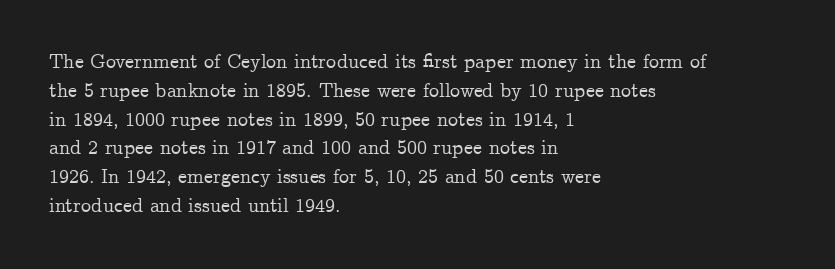
Default kerning and tracking; the words read as compact shapes. The type sits square on the baseline with zero lean. How would I describe the line gaps? Plain and ordinary. The zone under the glyphs is completely vacant. The lines are quadded left.
